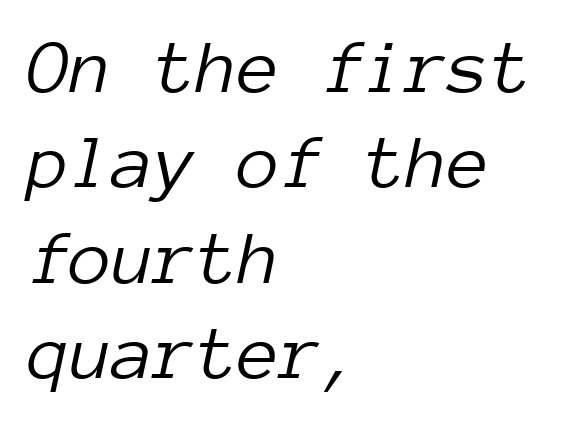
The image shows 77 px light type, italic (leaning right), monospaced; set left-aligned, line spacing 1.24x, normal letter spacing, not underlined; low stroke contrast and a medium x-height.
